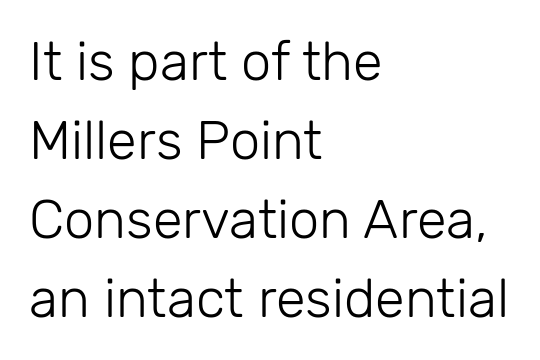
The image shows 54 px light sans-serif type, upright; set left-aligned, normal line spacing (1.46x), normal letter spacing, not underlined; low stroke contrast and a medium x-height.
